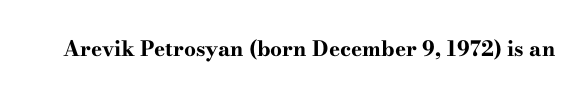
{"italic": "no", "bold": "yes", "underline": "no", "letter_spacing": "normal", "letter_spacing_em": 0.0, "glyph_px": 21}
